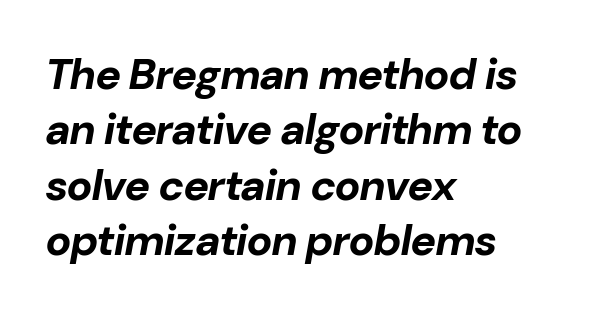
The words here are not underlined. The strokes are fattened all the way to bold. Inter-character spacing is left at the font's built-in metrics. How would I describe the line gaps? Plain and ordinary. Character widths vary here, with narrow letters taking less room than wide ones. The rendering anchors every line to the left-hand side.
